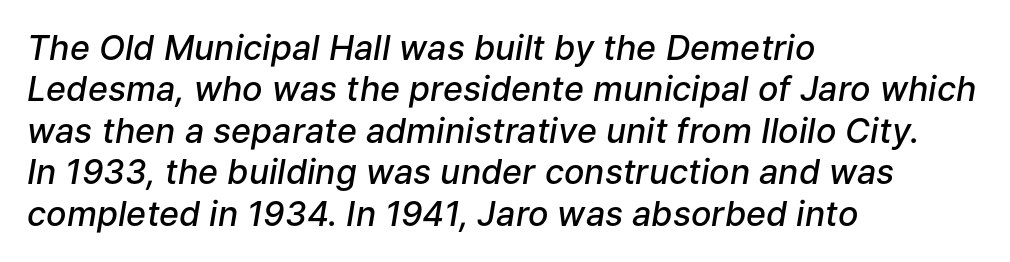
{"italic": "yes", "lean": "right", "slant_degrees": 9, "bold": "semi", "weight": "semibold", "width": "normal", "stroke_contrast": "low", "x_height": "medium", "monospaced": "no", "underline": "no", "align": "left", "line_spacing_ratio": 1.22, "letter_spacing": "normal", "letter_spacing_em": 0.0, "glyph_px": 34}
